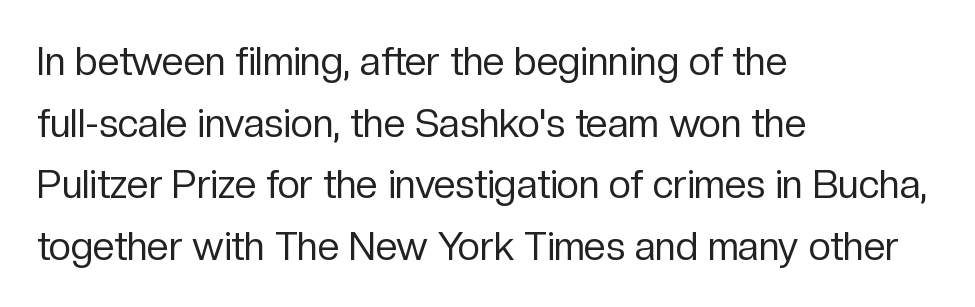
The image shows 39 px regular-weight sans-serif type, upright; set left-aligned, normal line spacing (1.58x), normal letter spacing, not underlined; low stroke contrast and a medium x-height.
